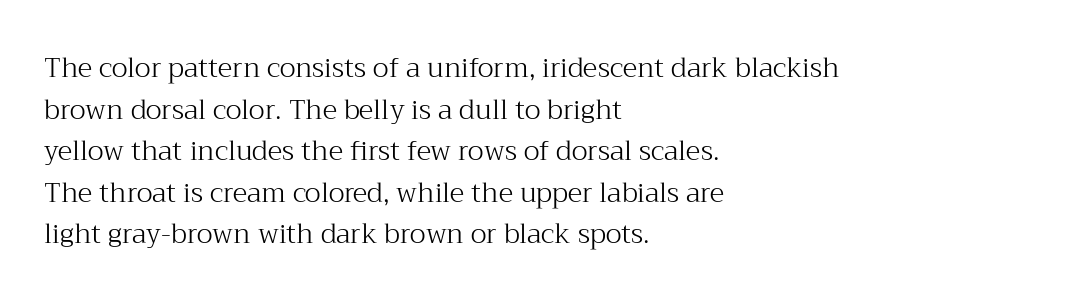
The image shows 27 px text type, upright; set left-aligned, normal line spacing (1.54x), normal letter spacing, not underlined.
